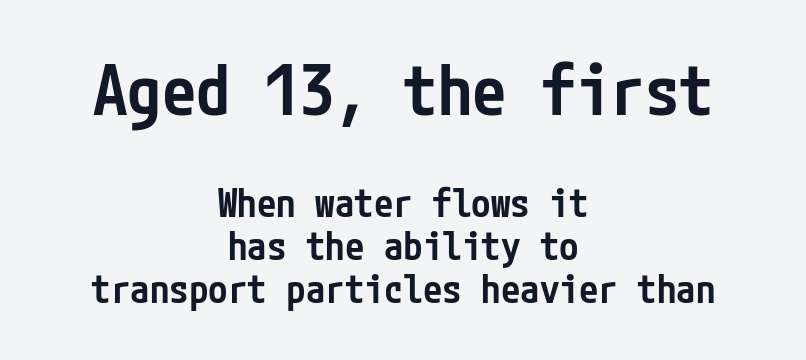
A typesetter would label this face a sans. Typesetter's note: demi weight, one step under bold. Is there any slant? The stems are plumb. Tracking here is standard; glyphs follow each other at the usual distance. Regarding leading, the lines here are crowded together.
